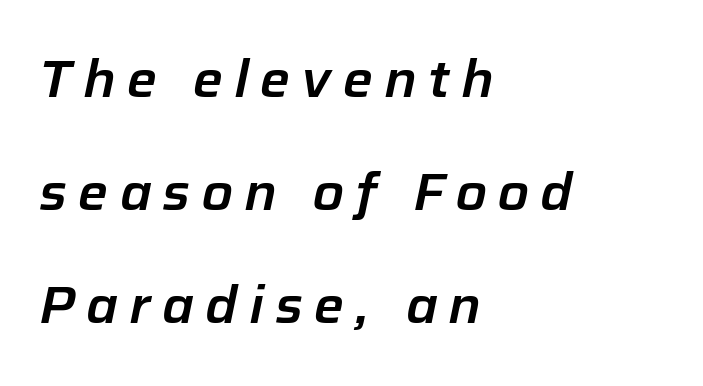
The image shows 51 px text type, italic (leaning right); set left-aligned, loose line spacing (2.22x), unusually wide letter spacing (+0.22 em), not underlined; low stroke contrast and a medium x-height.
